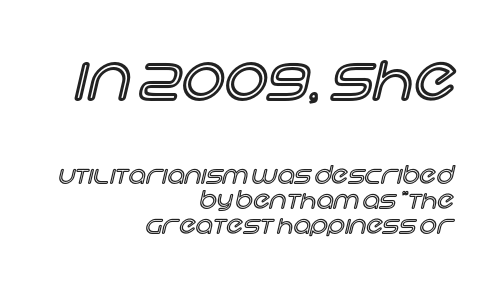
The image shows 61 px text type; set right-aligned, tight line spacing (1.05x), normal letter spacing, not underlined; the first (top) block is 2.54x larger; a large x-height.
